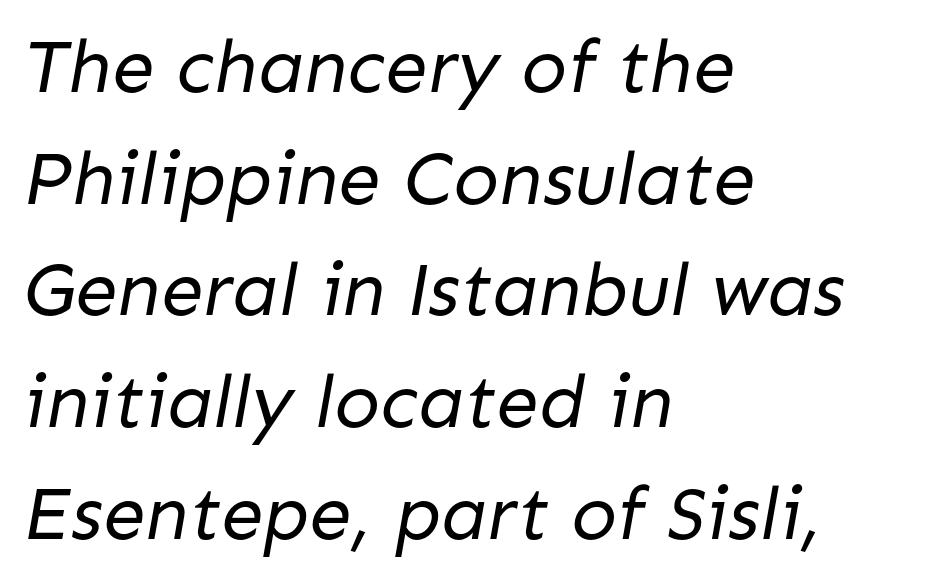
The image shows 76 px regular-weight sans-serif type; set left-aligned, normal line spacing (1.47x), normal letter spacing, not underlined; low stroke contrast and a medium x-height.
